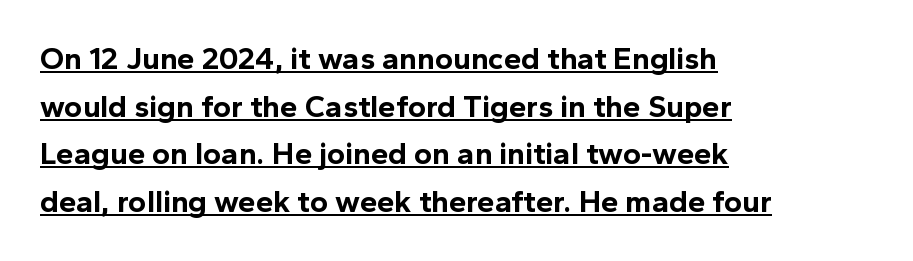
{"serif": "no", "italic": "no", "bold": "yes", "weight": "bold", "width": "normal", "x_height": "medium", "monospaced": "no", "underline": "yes", "align": "left", "line_spacing": "normal", "line_spacing_ratio": 1.54, "letter_spacing": "normal", "letter_spacing_em": 0.0, "glyph_px": 31}
